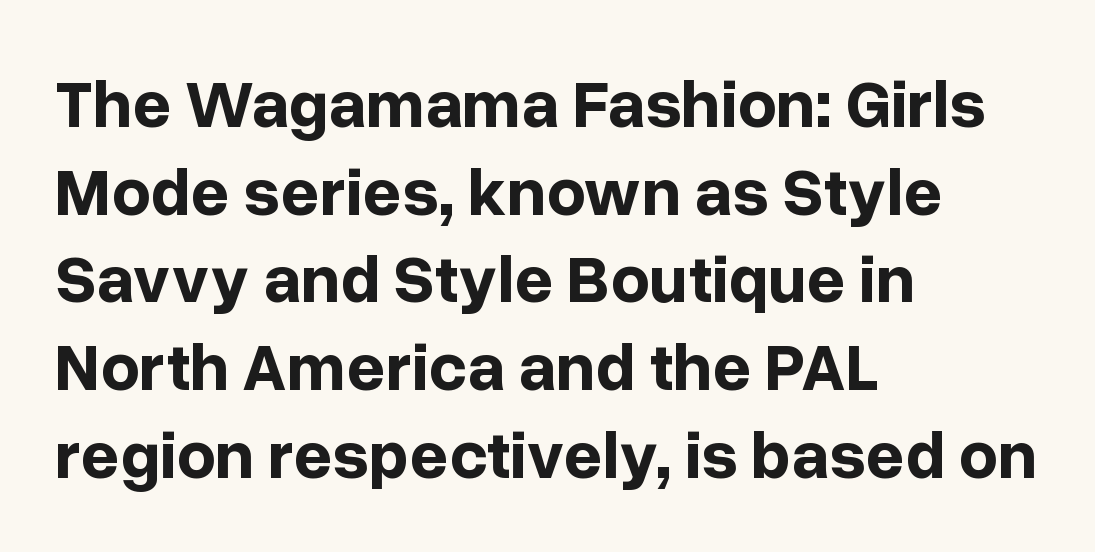
{"serif": "no", "italic": "no", "bold": "yes", "weight": "bold", "width": "normal", "stroke_contrast": "low", "x_height": "medium", "monospaced": "no", "underline": "no", "align": "left", "line_spacing": "normal", "line_spacing_ratio": 1.29, "letter_spacing": "normal", "letter_spacing_em": 0.0, "glyph_px": 68}
